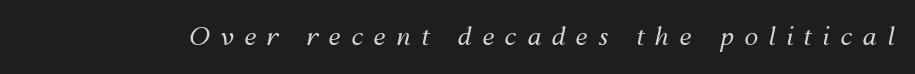
Q: Is the text bold? A: No.
Q: Is the text italic (slanted)? A: Yes, it leans right by about 12 degrees.
Q: Is the text underlined? A: No.
Q: Is the spacing between letters normal or unusually wide? A: Unusually wide.
